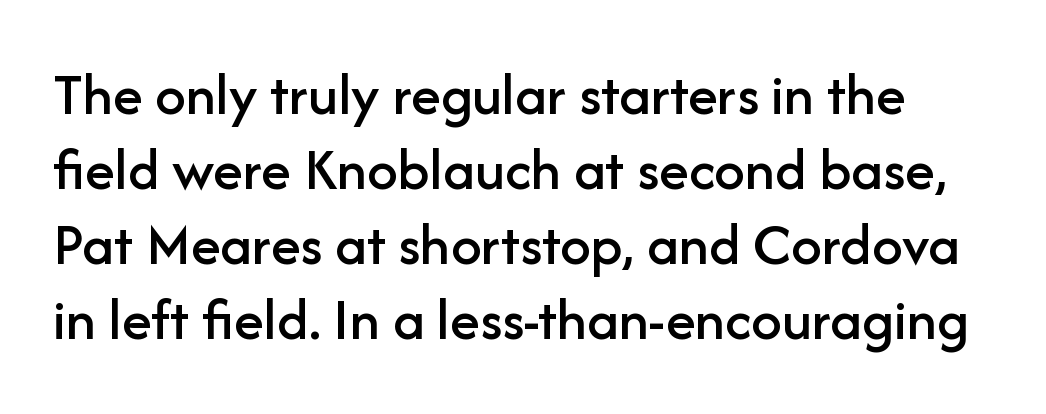
{"serif": "no", "italic": "no", "width": "normal", "stroke_contrast": "low", "x_height": "medium", "monospaced": "no", "underline": "no", "line_spacing_ratio": 1.23, "letter_spacing": "normal", "letter_spacing_em": 0.0, "glyph_px": 61}
